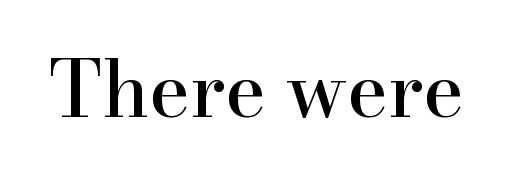
Q: Is the text italic (slanted)? A: No, it is upright.
Q: Is the typeface a serif or a sans-serif typeface? A: Serif.
Q: Is the text underlined? A: No.
Q: Is the spacing between letters normal or unusually wide? A: Normal.
Q: Width (condensed, normal, or wide)? A: Normal.
Q: Stroke contrast? A: High.
Q: x-height? A: Small.
Q: Monospaced? A: No.
